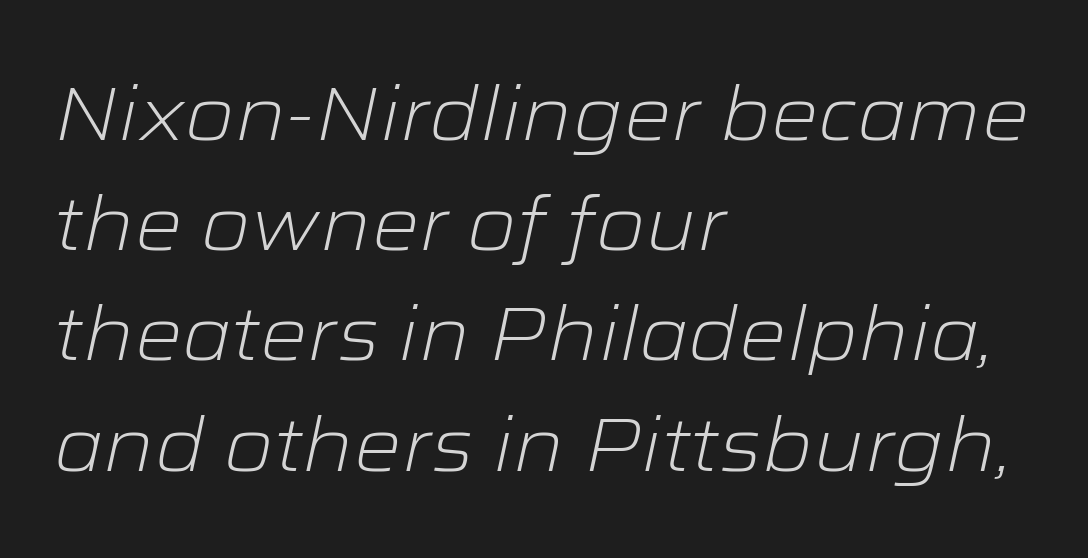
{"italic": "yes", "lean": "right", "slant_degrees": 12, "bold": "no", "weight": "light", "width": "wide", "stroke_contrast": "low", "x_height": "medium", "monospaced": "no", "underline": "no", "align": "left", "line_spacing": "normal", "line_spacing_ratio": 1.47, "letter_spacing": "normal", "letter_spacing_em": 0.0, "glyph_px": 75}
